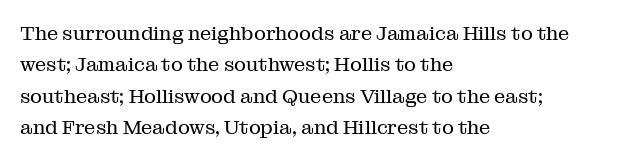
Line spacing here is normal. A typesetter would mark this as roman, not italic. The specimen omits any rule beneath the text block's lines. The rag falls on the right side of this text block. The characters are drawn with everyday or finer stroke widths.
